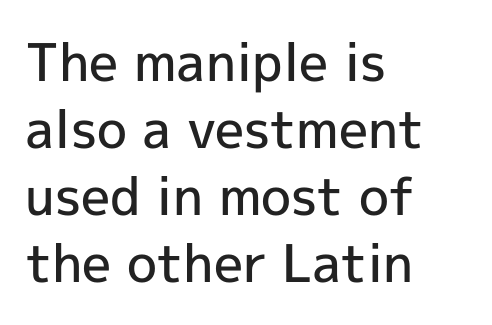
{"serif": "no", "italic": "no", "bold": "semi", "weight": "semibold", "width": "normal", "x_height": "medium", "monospaced": "no", "underline": "no", "align": "left", "line_spacing": "normal", "line_spacing_ratio": 1.29, "letter_spacing": "normal", "letter_spacing_em": 0.0, "glyph_px": 52}
